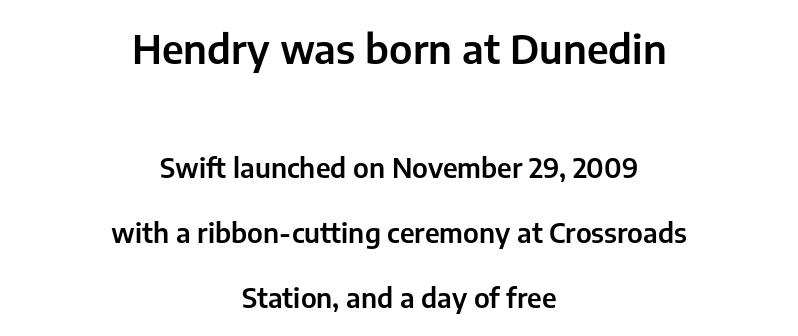
The image shows 40 px sans-serif type, upright; set centered, loose line spacing (2.4x), normal letter spacing, not underlined; the first (top) block is 1.48x larger; low stroke contrast and a medium x-height.
